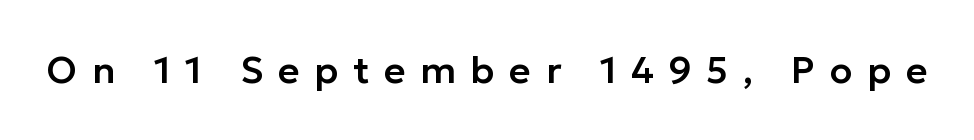
Q: Is the text italic (slanted)? A: No, it is upright.
Q: Is the typeface a serif or a sans-serif typeface? A: Sans-serif.
Q: Is the text underlined? A: No.
Q: Is the spacing between letters normal or unusually wide? A: Unusually wide.
Q: Width (condensed, normal, or wide)? A: Normal.
Q: Stroke contrast? A: Low.
Q: x-height? A: Medium.
Q: Monospaced? A: No.
